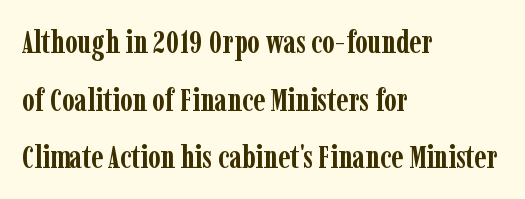
{"serif": "yes", "italic": "no", "bold": "yes", "weight": "semibold", "width": "condensed", "stroke_contrast": "low", "x_height": "medium", "monospaced": "no", "underline": "no", "align": "left", "line_spacing_ratio": 1.8, "letter_spacing": "normal", "letter_spacing_em": 0.0, "glyph_px": 32}
